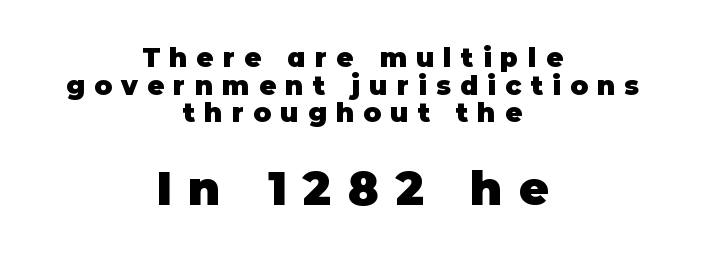
The image shows 46 px heavy sans-serif type, upright; set centered, tight line spacing (1.06x), unusually wide letter spacing (+0.36 em), not underlined; the second (bottom) block is 1.77x larger; low stroke contrast and a large x-height.
